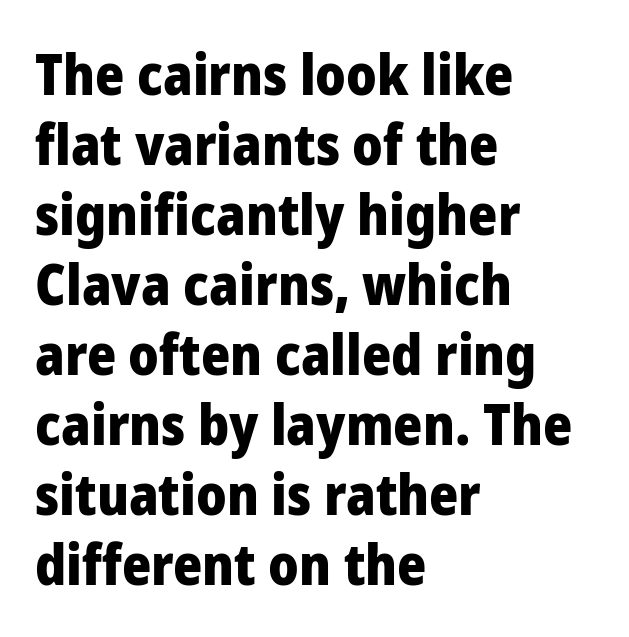
{"serif": "no", "italic": "no", "bold": "yes", "weight": "heavy", "width": "normal", "stroke_contrast": "low", "x_height": "medium", "monospaced": "no", "underline": "no", "align": "left", "line_spacing": "normal", "line_spacing_ratio": 1.25, "letter_spacing": "normal", "letter_spacing_em": 0.0, "glyph_px": 56}
